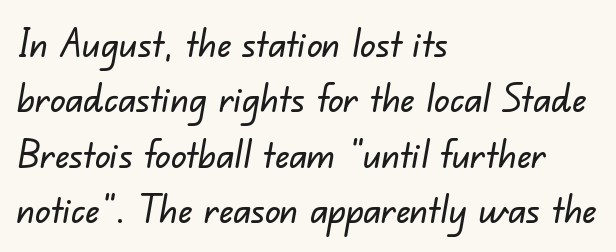
The image shows 38 px sans-serif type; set left-aligned, normal line spacing (1.46x), normal letter spacing, not underlined; low stroke contrast and a small x-height.
